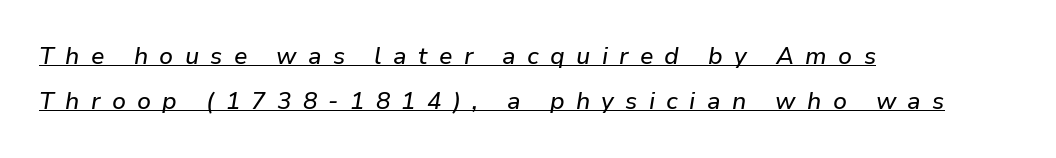
Q: Is the text italic (slanted)? A: Yes, it leans right by about 9 degrees.
Q: Is the text underlined? A: Yes.
Q: How is the paragraph aligned? A: Left-aligned.
Q: Is the spacing between letters normal or unusually wide? A: Unusually wide.
